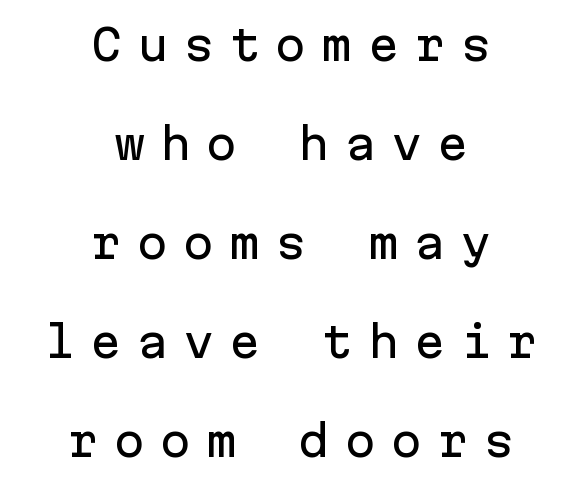
The tracking reads as deliberately expanded to a designer's eye. Spacing verdict: monospaced, one width for all characters. Each row of text sits above clean, open space. This is sans-serif lettering, the kind often seen on screens and signage. Every row of glyphs is offset so its center matches the block's center. Summary of vertical rhythm: relaxed, with wide interline spacing.
